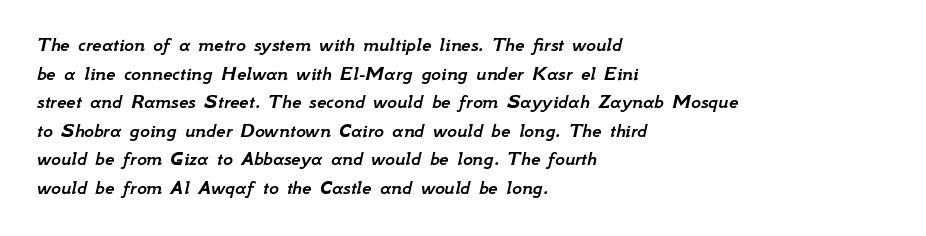
The ragged edge is on the right, which tells us the setting is flush left. Looking at the ascenders, they clearly lean. Does extra space separate the letters? No, they use regular spacing. Only glyphs here, with clear space below each row. Interline gaps are of average width in this sample.
